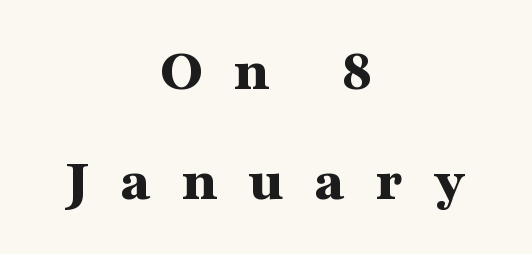
{"serif": "yes", "italic": "no", "bold": "yes", "weight": "bold", "width": "wide", "stroke_contrast": "medium", "x_height": "medium", "monospaced": "no", "underline": "no", "align": "center", "line_spacing_ratio": 1.81, "letter_spacing": "wide", "letter_spacing_em": 0.5, "glyph_px": 61}
